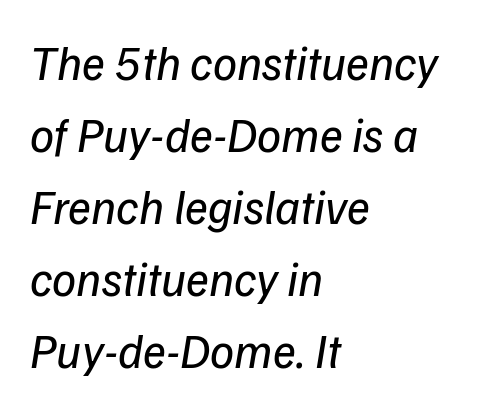
The string is rendered with underlining switched off. The letters advance in unequal steps, a hallmark of proportional type. Nothing sits at the stroke ends, so this counts as sans-serif. In CSS terms this would be text-align: left. Leading matches the norm, producing a regular column. The gaps between neighbouring characters are ordinary and unremarkable.
